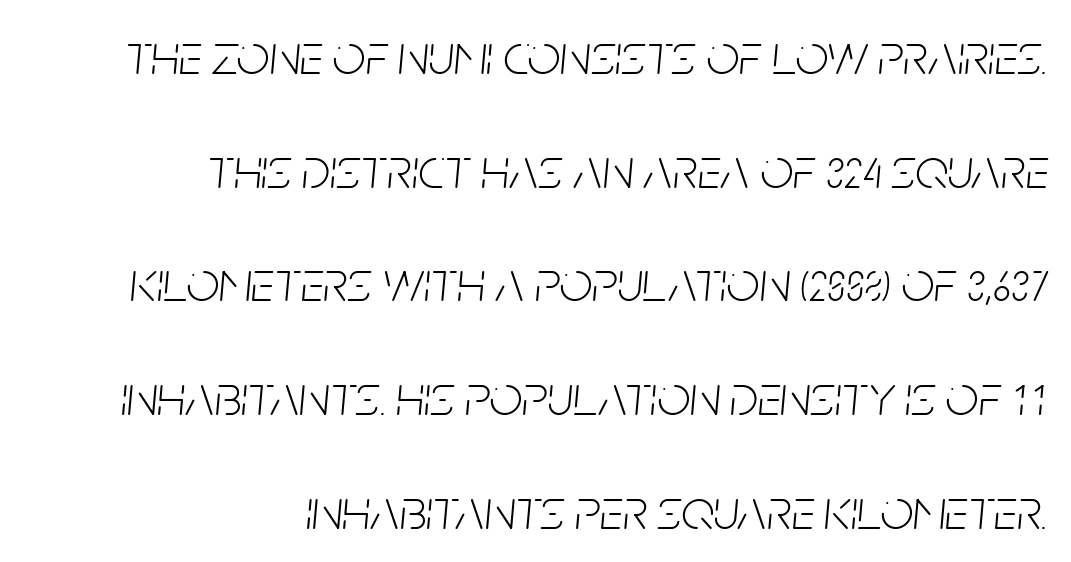
Q: Is the text bold? A: No.
Q: Is the text italic (slanted)? A: Yes, it leans right by about 5 degrees.
Q: Is the text underlined? A: No.
Q: How is the paragraph aligned? A: Right-aligned.
Q: Is the spacing between letters normal or unusually wide? A: Normal.
Q: Is the spacing between lines tight, normal or loose? A: Loose.
Q: Width (condensed, normal, or wide)? A: Condensed.
Q: Stroke contrast? A: Low.
Q: x-height? A: Large.
Q: Monospaced? A: No.
